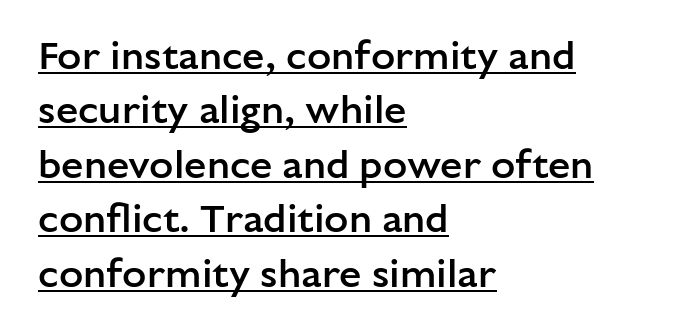
The image shows 40 px semibold sans-serif type, upright; set left-aligned, normal line spacing (1.36x), normal letter spacing, underlined; low stroke contrast and a medium x-height.
